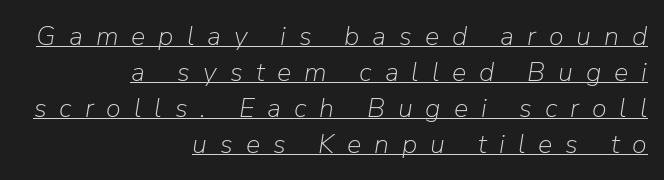
{"italic": "yes", "lean": "right", "slant_degrees": 9, "bold": "no", "underline": "yes", "align": "right", "line_spacing": "normal", "line_spacing_ratio": 1.33, "letter_spacing": "wide", "letter_spacing_em": 0.48, "glyph_px": 27}
